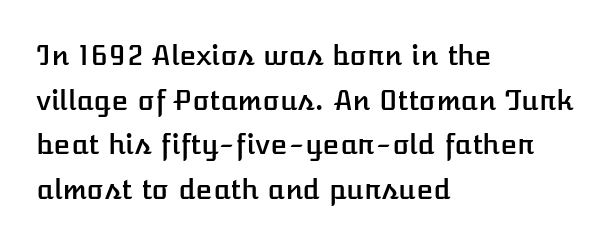
Q: Is the text italic (slanted)? A: No, it is upright.
Q: Is the text underlined? A: No.
Q: How is the paragraph aligned? A: Left-aligned.
Q: Is the spacing between letters normal or unusually wide? A: Normal.
Q: Is the spacing between lines tight, normal or loose? A: Normal.
Q: Width (condensed, normal, or wide)? A: Normal.
Q: Stroke contrast? A: Low.
Q: x-height? A: Medium.
Q: Monospaced? A: No.
